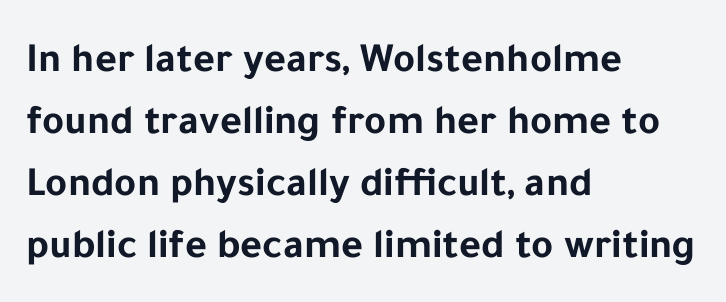
A normal amount of white space separates one row of letters from the next. Notice how the passage keeps a crisp vertical edge on the left only. Here the glyphs are tracked normally, forming tight word shapes. The face used here is a sans, in the tradition of grotesques and geometrics. What weight is shown? A full bold with thick strokes. Posture: vertical.
